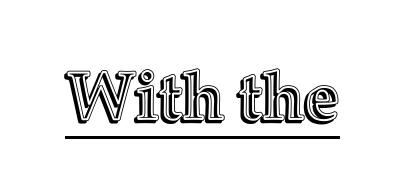
The image shows 68 px text type, upright; set normal letter spacing, underlined; a medium x-height.
